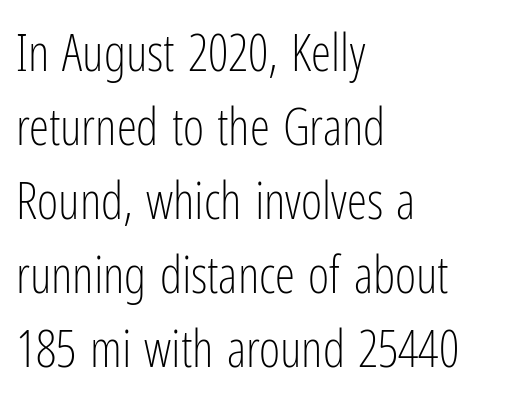
The image shows 51 px light, condensed sans-serif type, upright; set left-aligned, normal line spacing (1.45x), normal letter spacing, not underlined; low stroke contrast and a medium x-height.
